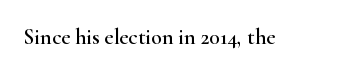
Tall strokes in this sample are plumb rather than angled. Short note: letters normally spaced. Lines of text with bare space underneath.
